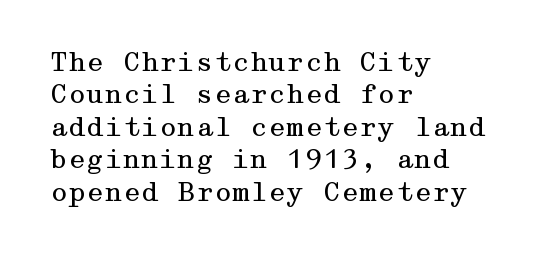
Q: Is the text bold? A: No.
Q: Is the text italic (slanted)? A: No, it is upright.
Q: Is the text underlined? A: No.
Q: How is the paragraph aligned? A: Left-aligned.
Q: Is the spacing between letters normal or unusually wide? A: Normal.
Q: Is the spacing between lines tight, normal or loose? A: Normal.
